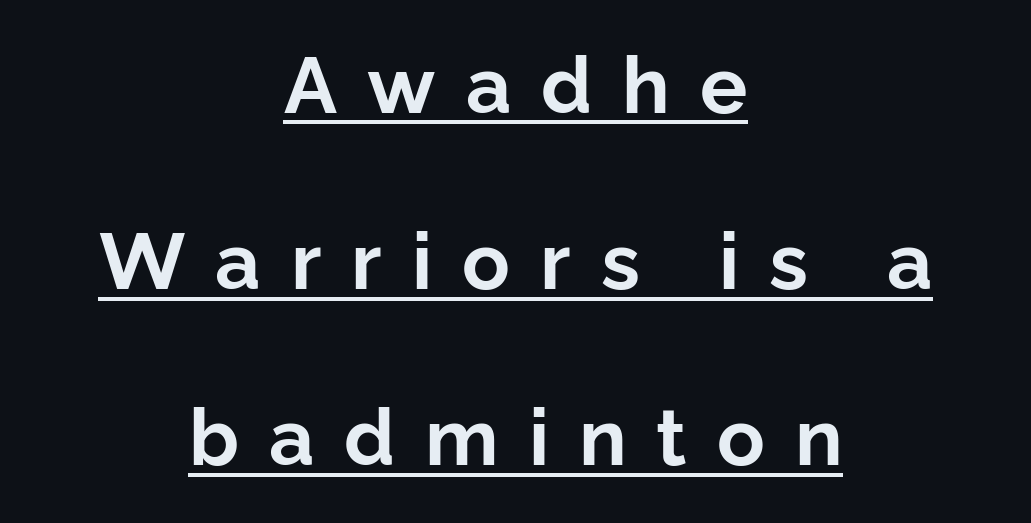
The image shows 79 px bold sans-serif type, upright; set centered, loose line spacing (2.23x), unusually wide letter spacing (+0.38 em), underlined; low stroke contrast and a medium x-height.
